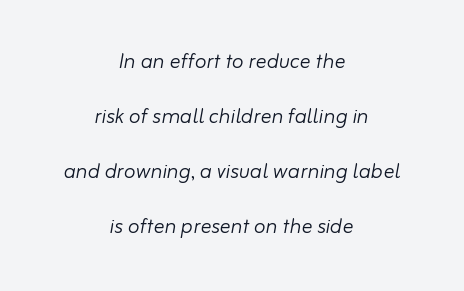
A typesetter would mark this as italic. The strip under each line holds only bare page. Short note: letters normally spaced. The lines are quadded center. Reading down the column, the eye jumps a long way to each next line.
